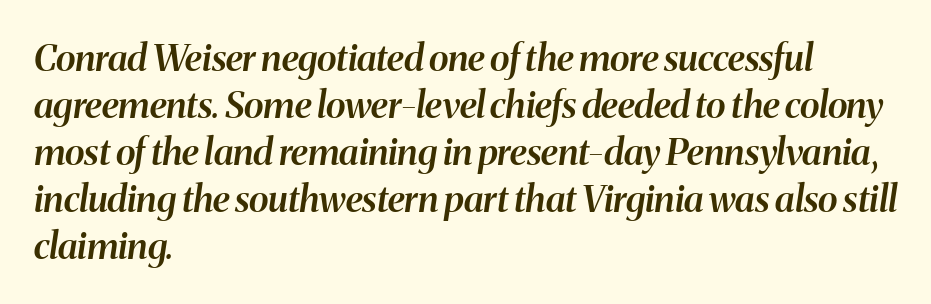
The image shows 37 px semibold type, italic (leaning right); set left-aligned, normal line spacing (1.27x), normal letter spacing, not underlined; medium stroke contrast and a medium x-height.
